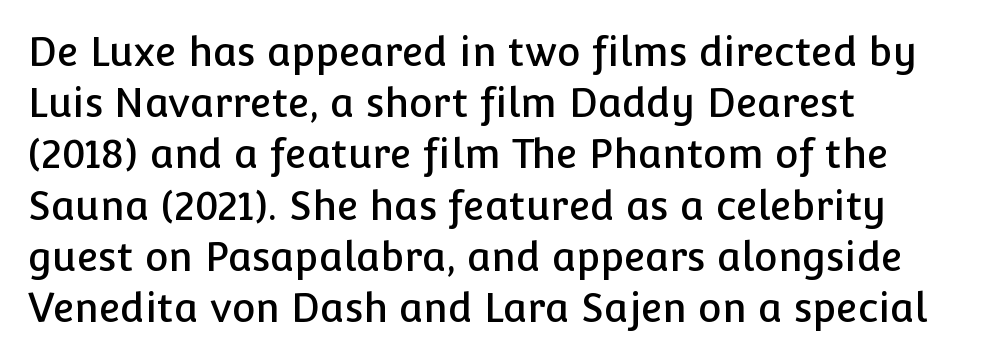
Q: Is the text italic (slanted)? A: No, it is upright.
Q: Is the typeface a serif or a sans-serif typeface? A: Sans-serif.
Q: Is the text underlined? A: No.
Q: How is the paragraph aligned? A: Left-aligned.
Q: Is the spacing between letters normal or unusually wide? A: Normal.
Q: Is the spacing between lines tight, normal or loose? A: Normal.
Q: Width (condensed, normal, or wide)? A: Normal.
Q: Stroke contrast? A: Low.
Q: x-height? A: Medium.
Q: Monospaced? A: No.
